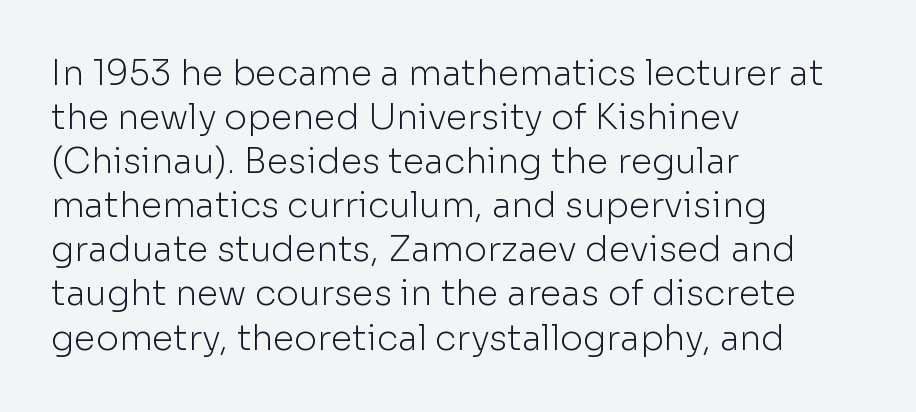
{"serif": "no", "italic": "no", "bold": "no", "weight": "light", "width": "normal", "stroke_contrast": "low", "x_height": "medium", "monospaced": "no", "underline": "no", "align": "left", "line_spacing": "normal", "line_spacing_ratio": 1.26, "letter_spacing": "normal", "letter_spacing_em": 0.0, "glyph_px": 35}
